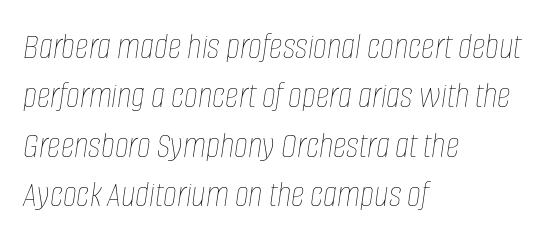
The image shows 38 px thin, condensed type, italic (leaning right); set left-aligned, normal line spacing (1.3x), normal letter spacing, not underlined; low stroke contrast and a large x-height.
